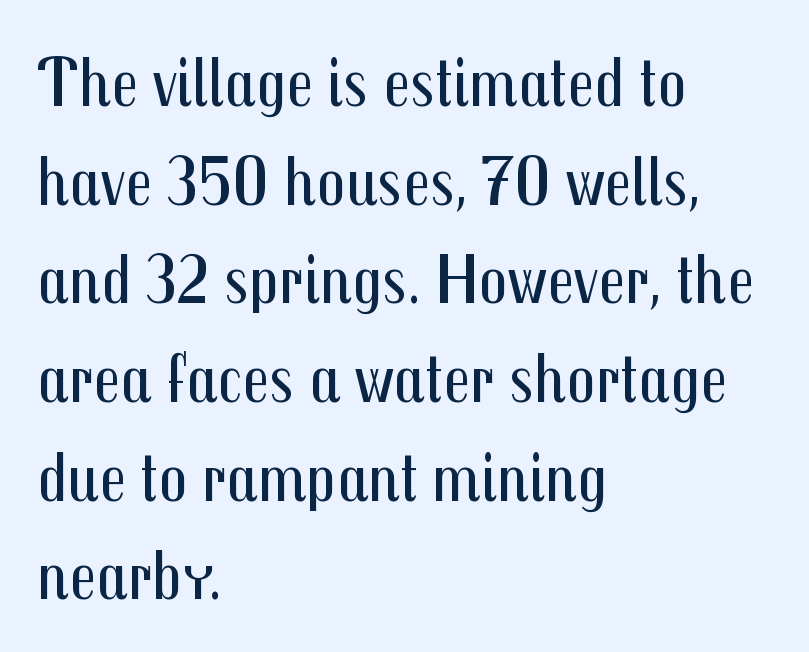
Do the characters align in a grid? No, the font is proportional. Italic? Not at all — the glyphs are vertical. The space between consecutive lines is moderate. Check where the strokes stop: nothing finishes them off — pure sans. Notice how the passage keeps a crisp vertical edge on the left only. The strip under each line holds only bare page.
